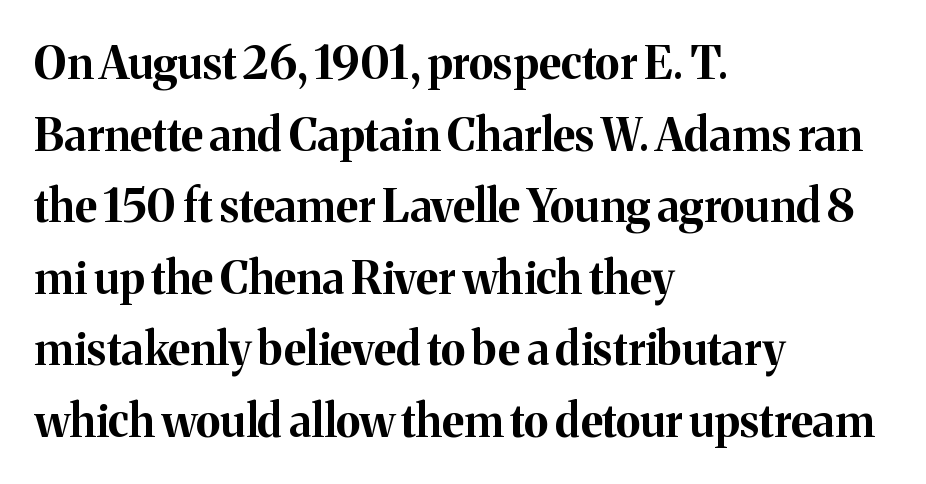
The image shows 45 px bold serif type, upright; set left-aligned, normal line spacing (1.59x), normal letter spacing, not underlined; medium stroke contrast and a medium x-height.
